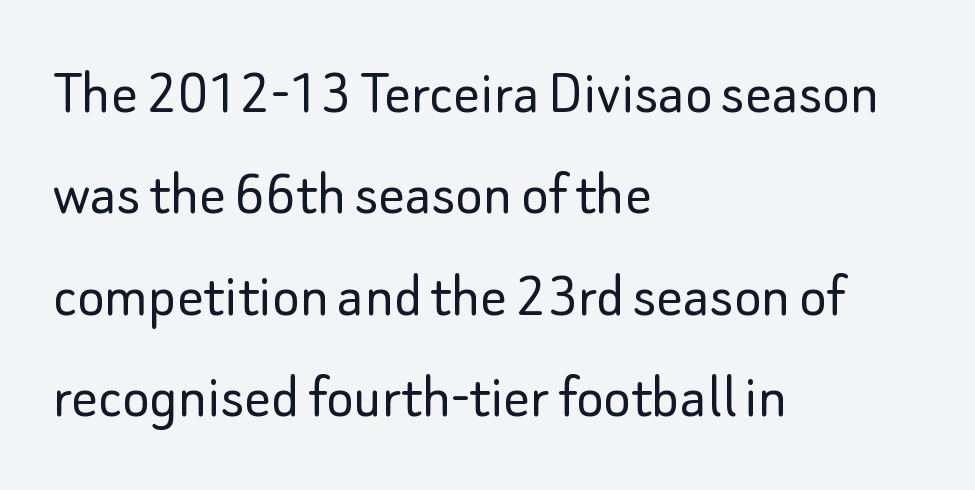
Q: Is the text bold? A: No.
Q: Is the text italic (slanted)? A: No, it is upright.
Q: Is the typeface a serif or a sans-serif typeface? A: Sans-serif.
Q: Is the text underlined? A: No.
Q: How is the paragraph aligned? A: Left-aligned.
Q: Is the spacing between letters normal or unusually wide? A: Normal.
Q: Is the spacing between lines tight, normal or loose? A: Normal.
Q: Width (condensed, normal, or wide)? A: Normal.
Q: Stroke contrast? A: Low.
Q: x-height? A: Small.
Q: Monospaced? A: No.
